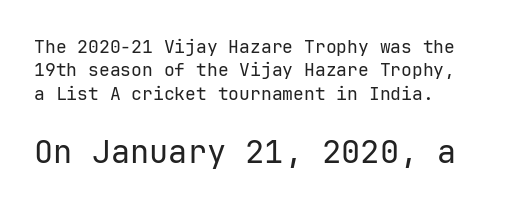
The image shows 32 px regular-weight sans-serif type, upright, monospaced; set left-aligned, normal line spacing (1.3x), normal letter spacing, not underlined; the second (bottom) block is 1.78x larger; low stroke contrast and a medium x-height.
